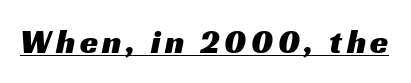
Underlining? Definitely there. Font category for this specimen: sans-serif. These lines are rendered in a variable-pitch font.
